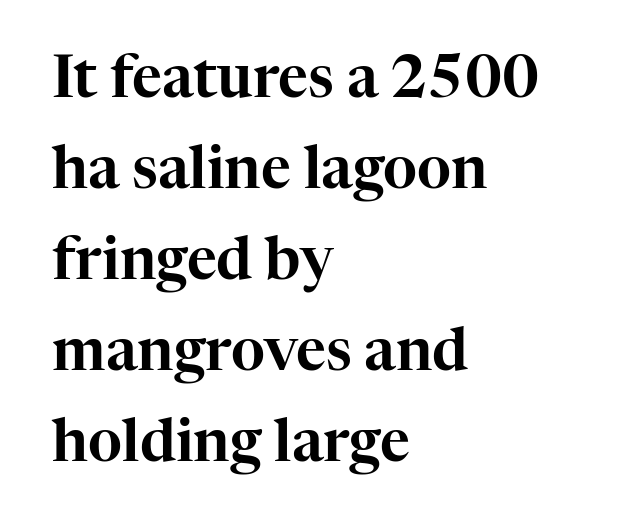
Q: Is the text italic (slanted)? A: No, it is upright.
Q: Is the typeface a serif or a sans-serif typeface? A: Serif.
Q: Is the text underlined? A: No.
Q: How is the paragraph aligned? A: Left-aligned.
Q: Is the spacing between letters normal or unusually wide? A: Normal.
Q: Is the spacing between lines tight, normal or loose? A: Normal.
Q: Width (condensed, normal, or wide)? A: Normal.
Q: Stroke contrast? A: High.
Q: x-height? A: Medium.
Q: Monospaced? A: No.
